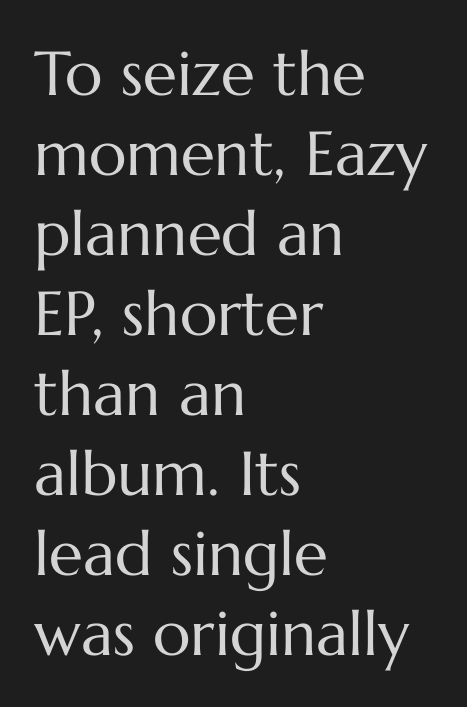
{"italic": "no", "bold": "no", "weight": "regular", "width": "normal", "stroke_contrast": "medium", "x_height": "medium", "monospaced": "no", "underline": "no", "align": "left", "line_spacing": "normal", "line_spacing_ratio": 1.29, "letter_spacing": "normal", "letter_spacing_em": 0.0, "glyph_px": 62}
